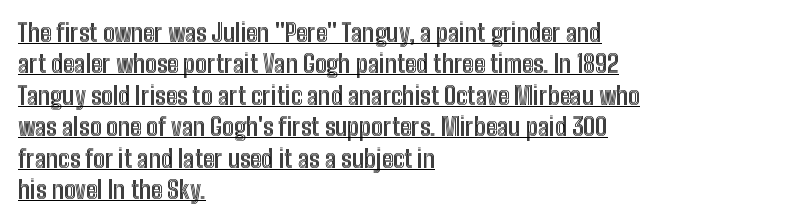
The image shows 24 px text type, upright; set left-aligned, normal line spacing (1.31x), normal letter spacing, underlined.
